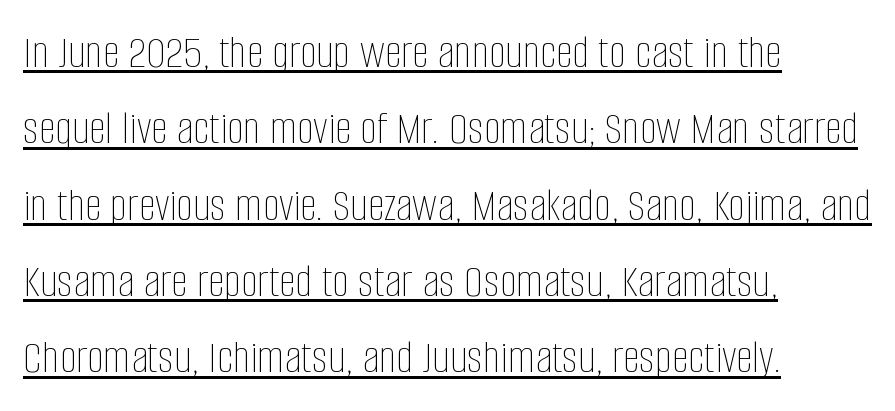
Q: Is the text bold? A: No.
Q: Is the text italic (slanted)? A: No, it is upright.
Q: Is the text underlined? A: Yes.
Q: How is the paragraph aligned? A: Left-aligned.
Q: Is the spacing between letters normal or unusually wide? A: Normal.
Q: Is the spacing between lines tight, normal or loose? A: Normal.
Q: Width (condensed, normal, or wide)? A: Condensed.
Q: Stroke contrast? A: Low.
Q: x-height? A: Large.
Q: Monospaced? A: No.
